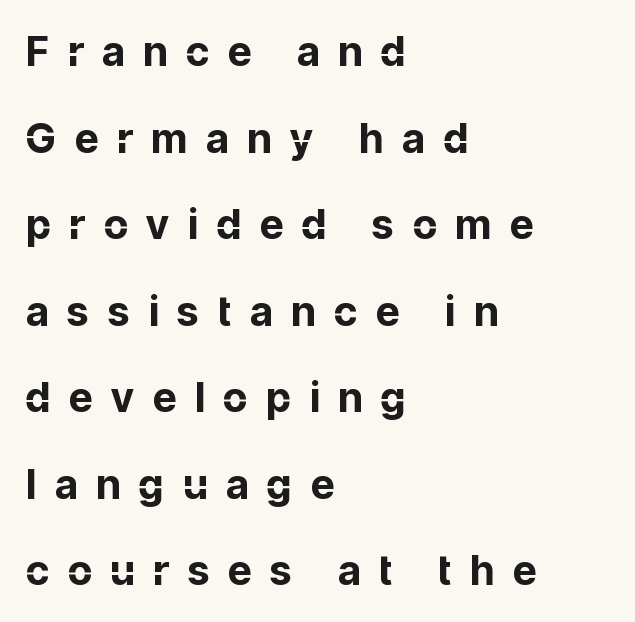
{"serif": "no", "italic": "no", "bold": "yes", "weight": "bold", "width": "normal", "stroke_contrast": "low", "x_height": "medium", "monospaced": "no", "underline": "no", "align": "left", "line_spacing": "loose", "line_spacing_ratio": 2.11, "letter_spacing": "wide", "letter_spacing_em": 0.46, "glyph_px": 41}
